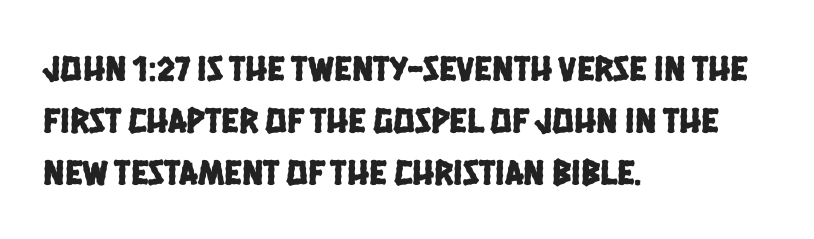
Q: Is the typeface a serif or a sans-serif typeface? A: Sans-serif.
Q: Is the text underlined? A: No.
Q: How is the paragraph aligned? A: Left-aligned.
Q: Is the spacing between letters normal or unusually wide? A: Normal.
Q: Is the spacing between lines tight, normal or loose? A: Normal.
Q: Width (condensed, normal, or wide)? A: Condensed.
Q: Stroke contrast? A: Low.
Q: x-height? A: Large.
Q: Monospaced? A: No.
